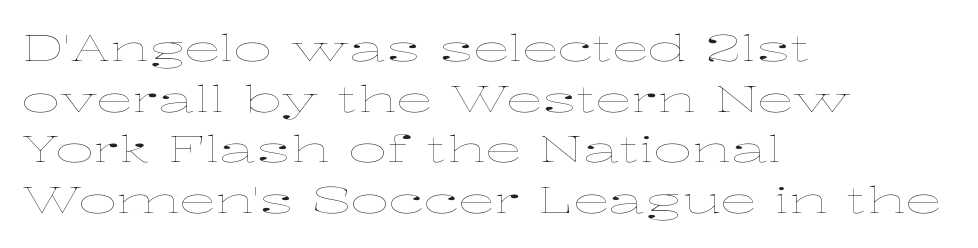
The image shows 37 px thin, wide type, upright; set left-aligned, normal line spacing (1.37x), normal letter spacing, not underlined; low stroke contrast and a medium x-height.
